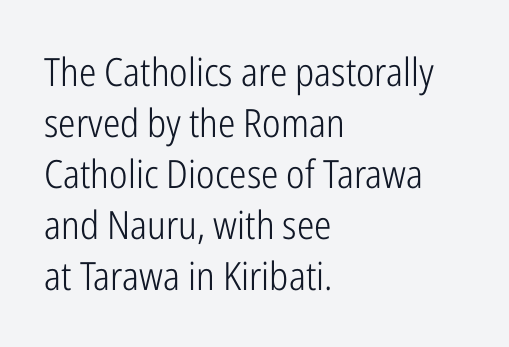
The image shows 39 px light, condensed sans-serif type, upright; set left-aligned, normal line spacing (1.31x), normal letter spacing, not underlined; low stroke contrast and a medium x-height.
